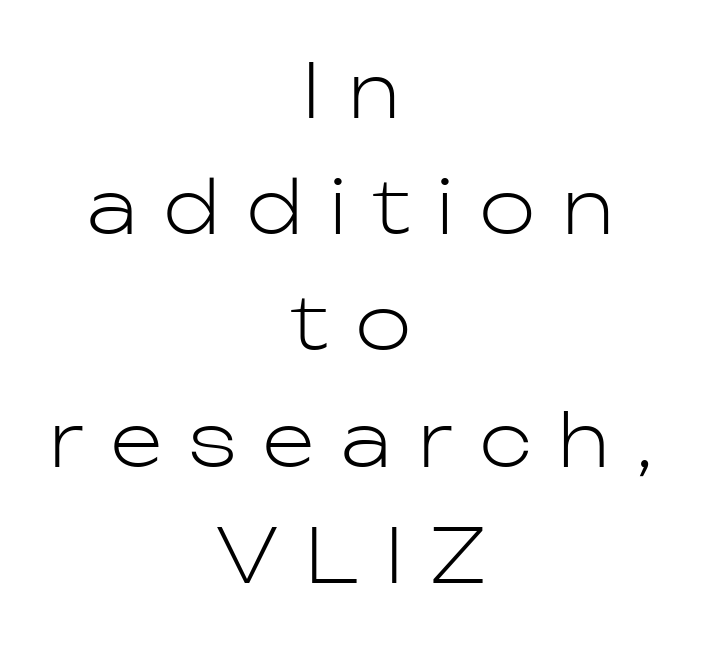
Underline: absent. A typesetter would call this proportional, since set widths differ per character. The designer went with a sans here, leaving each stem footless. This rendering uses center alignment, leaving both contours irregular but symmetric.
